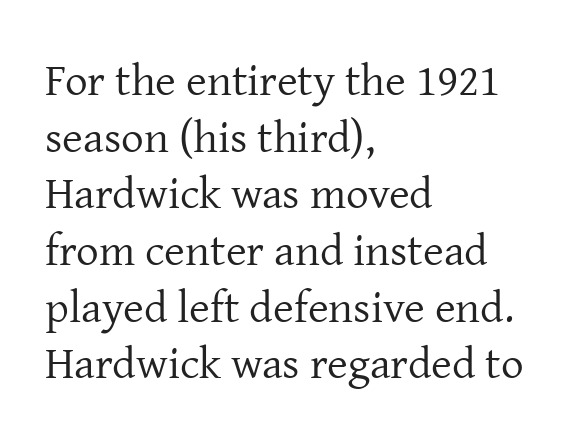
Q: Is the text bold? A: No.
Q: Is the text italic (slanted)? A: No, it is upright.
Q: Is the typeface a serif or a sans-serif typeface? A: Serif.
Q: Is the text underlined? A: No.
Q: How is the paragraph aligned? A: Left-aligned.
Q: Is the spacing between letters normal or unusually wide? A: Normal.
Q: Is the spacing between lines tight, normal or loose? A: Normal.
Q: Width (condensed, normal, or wide)? A: Normal.
Q: Stroke contrast? A: Low.
Q: x-height? A: Medium.
Q: Monospaced? A: No.
